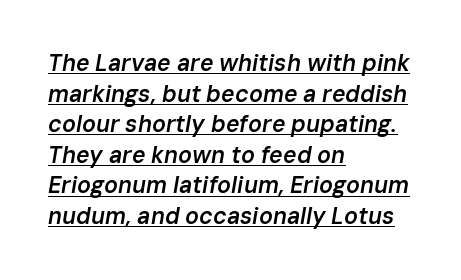
The image shows 23 px text type, italic (leaning right); set left-aligned, normal line spacing (1.33x), normal letter spacing, underlined.
